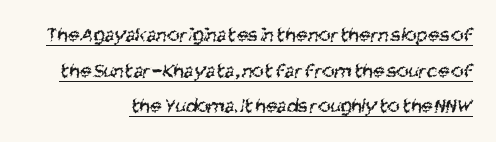
Q: Is the text bold? A: No.
Q: Is the text underlined? A: Yes.
Q: How is the paragraph aligned? A: Right-aligned.
Q: Is the spacing between letters normal or unusually wide? A: Normal.
Q: Is the spacing between lines tight, normal or loose? A: Normal.
